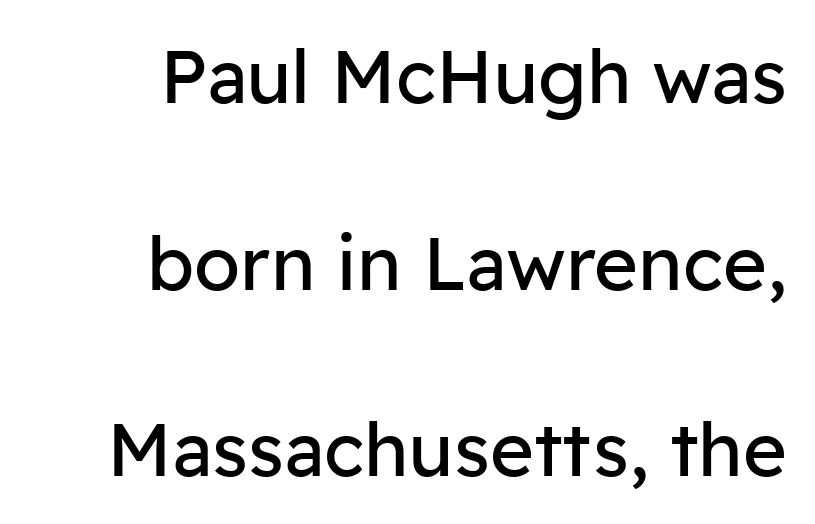
The image shows 75 px regular-weight sans-serif type, upright; set right-aligned, loose line spacing (2.49x), normal letter spacing, not underlined; low stroke contrast and a medium x-height.
